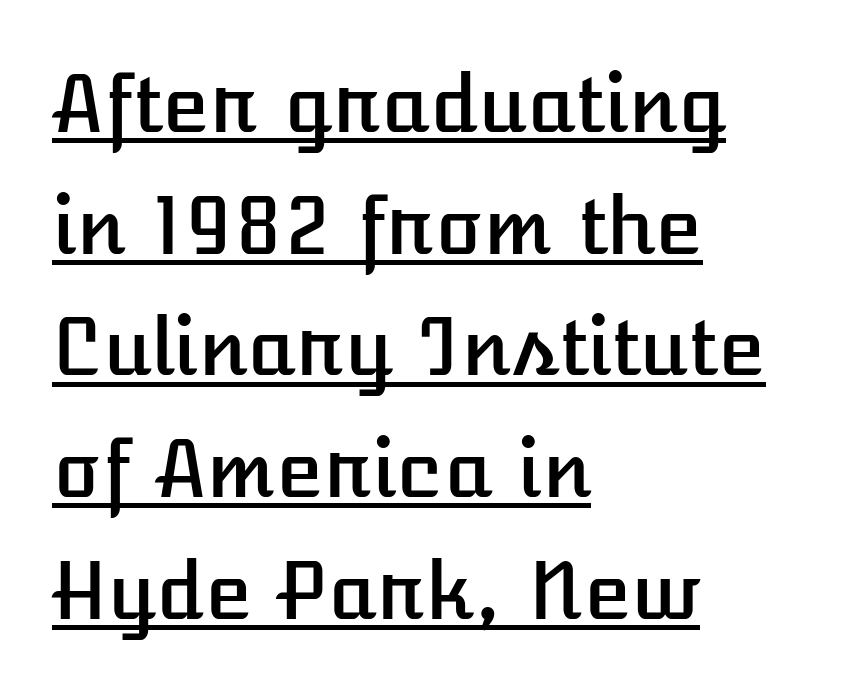
Q: Is the text italic (slanted)? A: No, it is upright.
Q: Is the text underlined? A: Yes.
Q: How is the paragraph aligned? A: Left-aligned.
Q: Is the spacing between letters normal or unusually wide? A: Normal.
Q: Is the spacing between lines tight, normal or loose? A: Normal.
Q: Width (condensed, normal, or wide)? A: Normal.
Q: Stroke contrast? A: Low.
Q: x-height? A: Medium.
Q: Monospaced? A: No.
